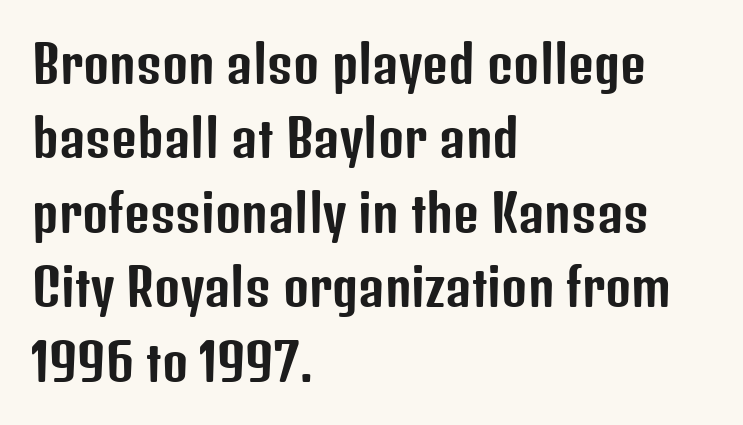
The lines are quadded left. Regarding serifs, this sample does without them. Italic: no, the glyphs are upright roman. A typesetter would call this proportional, since set widths differ per character. The baseline area is clear. Does extra space separate the letters? No, they use regular spacing.
